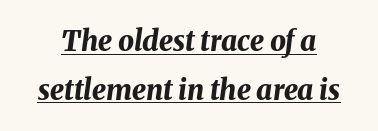
{"italic": "yes", "lean": "right", "slant_degrees": 8, "bold": "yes", "weight": "bold", "width": "normal", "stroke_contrast": "medium", "x_height": "medium", "monospaced": "no", "underline": "yes", "line_spacing_ratio": 1.74, "letter_spacing": "normal", "letter_spacing_em": 0.0, "glyph_px": 28}
